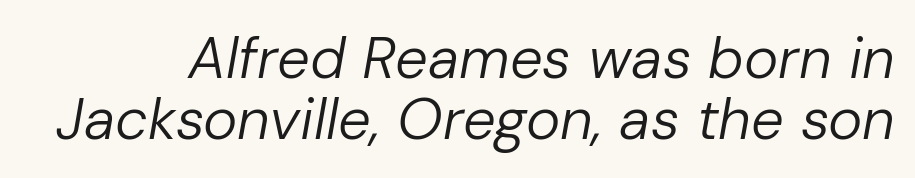
The image shows 58 px regular-weight type, italic (leaning right); set tight line spacing (1.06x), normal letter spacing, not underlined; low stroke contrast and a medium x-height.
